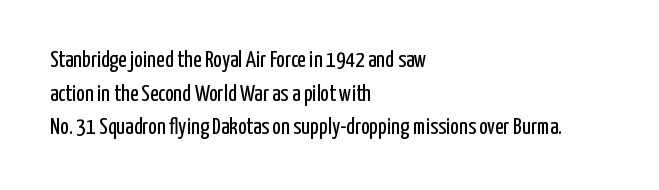
What stands out about the letter spacing? Nothing — it is the standard amount. Type without underlining. You can tell it's not italic because the verticals are truly vertical. Is there much room between lines? A standard amount, neither cramped nor airy.
